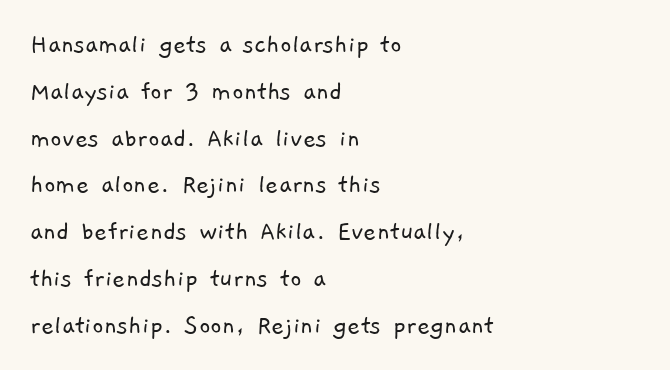
Q: Is the text bold? A: No.
Q: Is the typeface a serif or a sans-serif typeface? A: Sans-serif.
Q: Is the text underlined? A: No.
Q: How is the paragraph aligned? A: Left-aligned.
Q: Is the spacing between letters normal or unusually wide? A: Normal.
Q: Is the spacing between lines tight, normal or loose? A: Normal.
Q: Width (condensed, normal, or wide)? A: Normal.
Q: Stroke contrast? A: Low.
Q: x-height? A: Medium.
Q: Monospaced? A: No.
